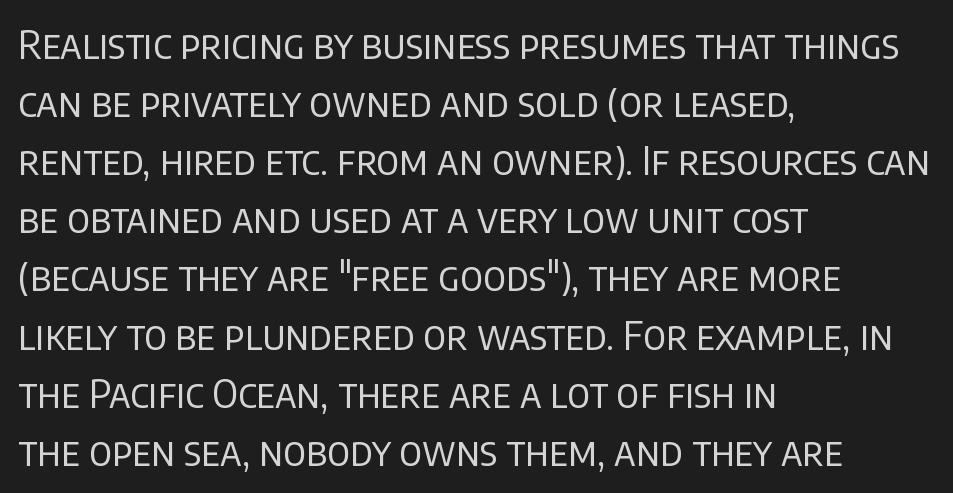
{"serif": "no", "italic": "no", "bold": "no", "weight": "regular", "width": "normal", "stroke_contrast": "low", "x_height": "large", "monospaced": "no", "underline": "no", "align": "left", "line_spacing": "normal", "line_spacing_ratio": 1.49, "letter_spacing": "normal", "letter_spacing_em": 0.0, "glyph_px": 39}
